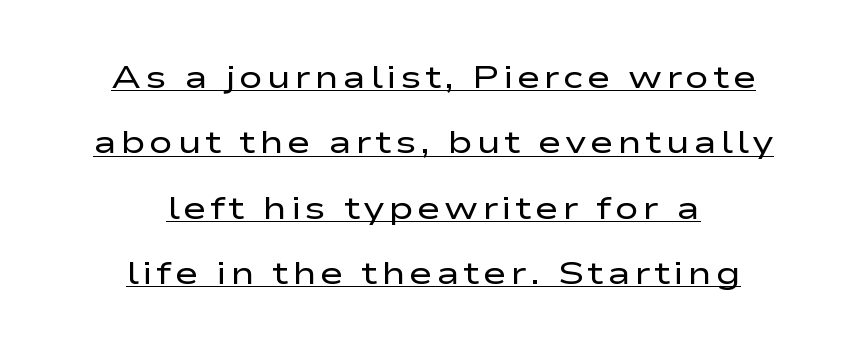
Q: Is the text bold? A: No.
Q: Is the text italic (slanted)? A: No, it is upright.
Q: Is the typeface a serif or a sans-serif typeface? A: Sans-serif.
Q: Is the text underlined? A: Yes.
Q: How is the paragraph aligned? A: Centered.
Q: Is the spacing between lines tight, normal or loose? A: Loose.
Q: Width (condensed, normal, or wide)? A: Wide.
Q: Stroke contrast? A: Low.
Q: x-height? A: Medium.
Q: Monospaced? A: No.
